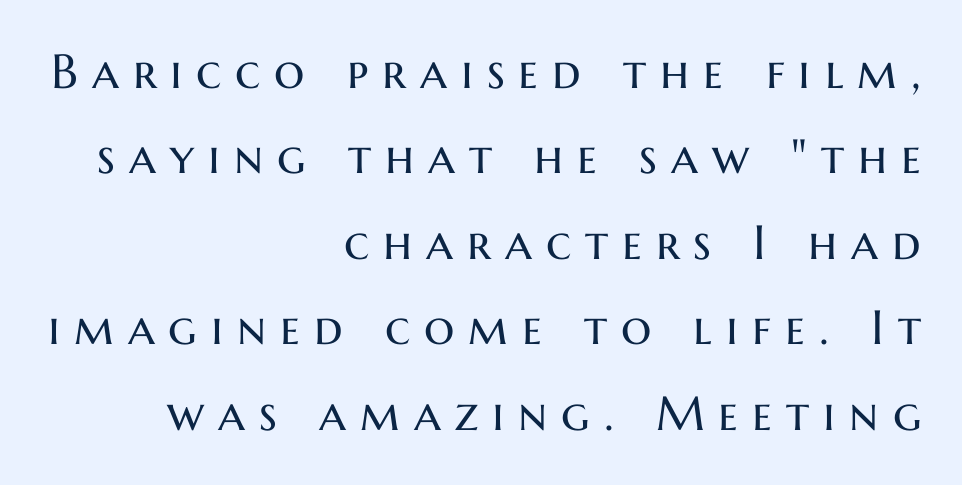
The image shows 48 px regular-weight sans-serif type, upright; set right-aligned, line spacing 1.78x, unusually wide letter spacing (+0.29 em), not underlined; medium stroke contrast and a medium x-height.
